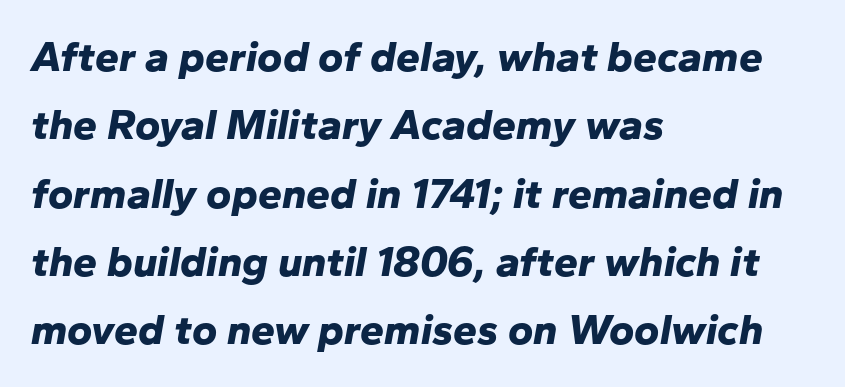
Spacing between characters is what you'd get straight out of the box. The paragraph has a hard left edge and a soft right edge. These lines were composed using italics. Underline: absent. The passage shown stacks its lines at a standard gap.
